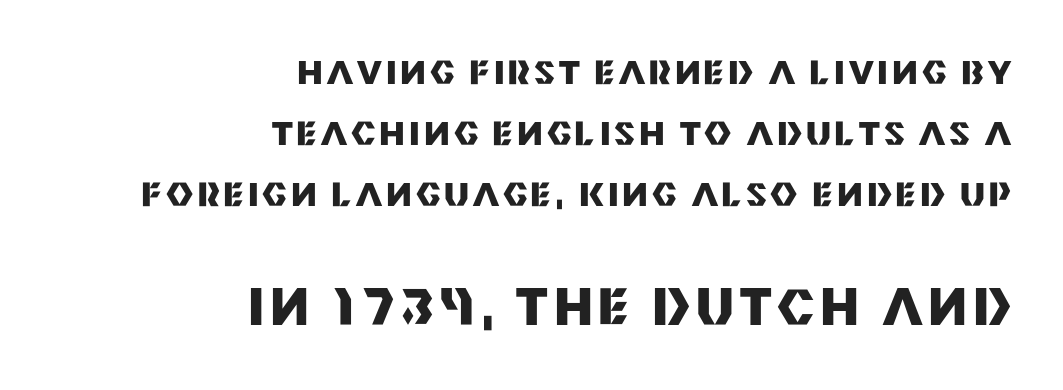
{"serif": "no", "italic": "no", "bold": "yes", "weight": "heavy", "width": "normal", "stroke_contrast": "medium", "x_height": "large", "monospaced": "no", "underline": "no", "align": "right", "line_spacing_ratio": 1.85, "larger_block": "second", "size_ratio": 1.52, "glyph_px": 50}
